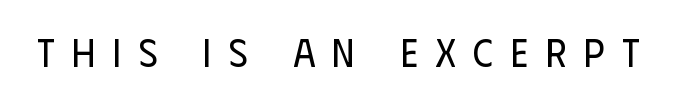
{"serif": "no", "italic": "no", "bold": "no", "weight": "regular", "width": "condensed", "stroke_contrast": "low", "x_height": "large", "monospaced": "no", "underline": "no", "letter_spacing": "wide", "letter_spacing_em": 0.45, "glyph_px": 39}
